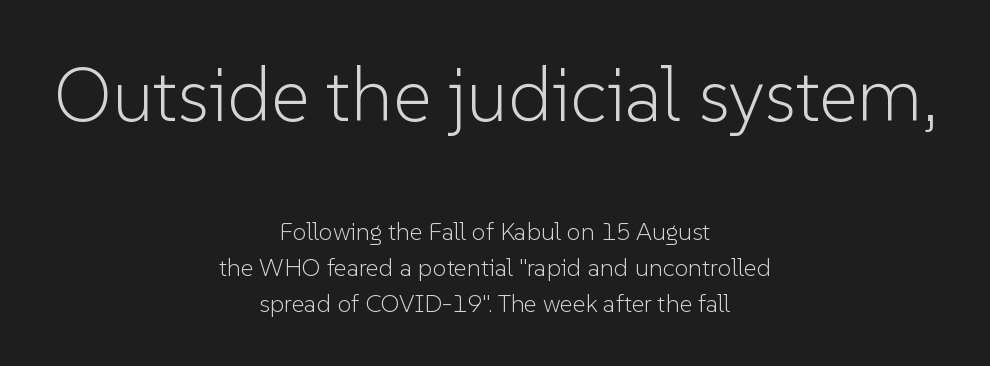
The letters look calm and open, with moderate or lighter stems. Has an underline been added? It has not. A typesetter would call this proportional, since set widths differ per character. A centered setting, common on invitations and titles, is used for this passage. Rendered with straight, roman letterforms.
